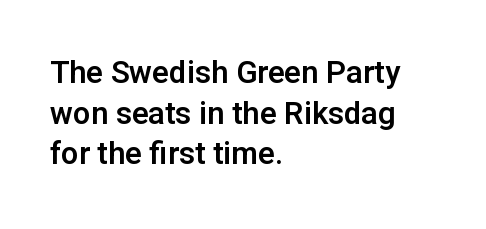
The image shows 31 px sans-serif type, upright; set left-aligned, normal line spacing (1.31x), normal letter spacing, not underlined; low stroke contrast and a medium x-height.
